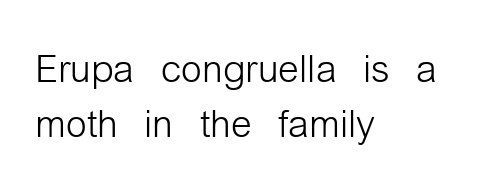
The image shows 53 px light, condensed sans-serif type, upright; set left-aligned, tight line spacing (1.04x), normal letter spacing, not underlined; low stroke contrast and a medium x-height.
